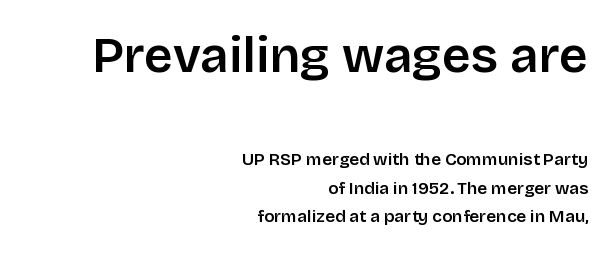
The image shows 50 px semibold sans-serif type, upright; set right-aligned, normal line spacing (1.68x), normal letter spacing, not underlined; the first (top) block is 2.94x larger; low stroke contrast and a large x-height.
